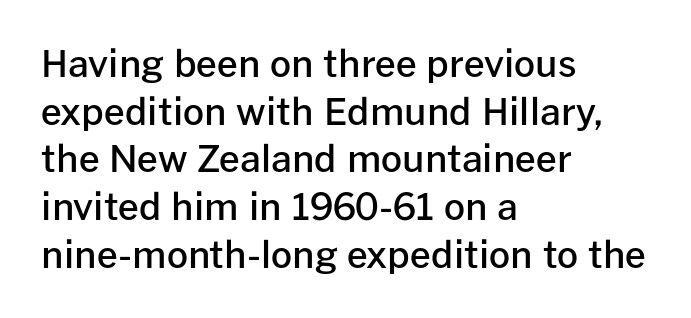
The image shows 37 px semibold sans-serif type, upright; set left-aligned, normal line spacing (1.29x), normal letter spacing, not underlined; low stroke contrast and a medium x-height.
